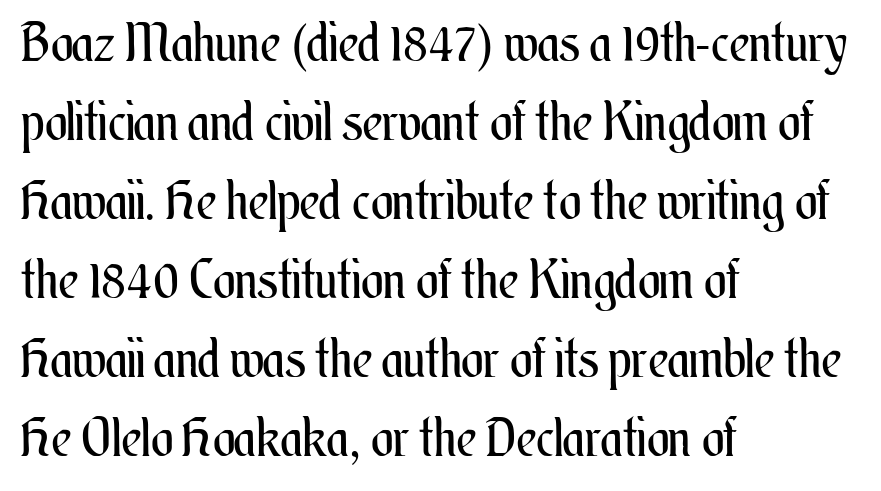
The image shows 53 px regular-weight, condensed type, upright; set left-aligned, normal line spacing (1.49x), normal letter spacing, not underlined; medium stroke contrast and a small x-height.
